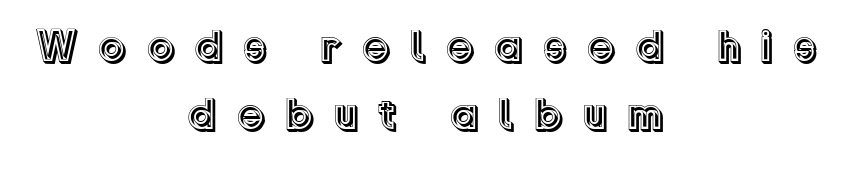
{"italic": "no", "width": "normal", "x_height": "medium", "monospaced": "no", "underline": "no", "align": "center", "line_spacing": "normal", "line_spacing_ratio": 1.52, "letter_spacing": "wide", "letter_spacing_em": 0.43, "glyph_px": 45}
